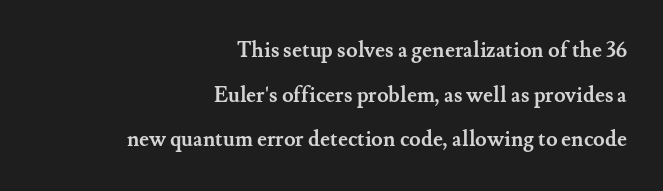
Q: Is the text bold? A: Yes.
Q: Is the text italic (slanted)? A: No, it is upright.
Q: Is the text underlined? A: No.
Q: How is the paragraph aligned? A: Right-aligned.
Q: Is the spacing between letters normal or unusually wide? A: Normal.
Q: Is the spacing between lines tight, normal or loose? A: Loose.
